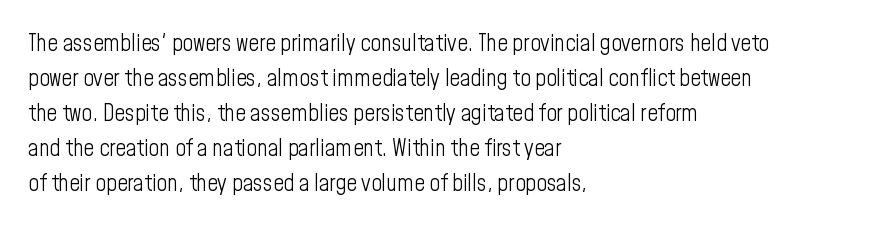
Weight: not bold — regular or lighter. The typesetter chose a ragged-right arrangement here. Each new line begins a customary step beneath the previous one. You could call the tracking neutral — neither tight nor loose. Only glyphs here, with clear space below each row. You can tell it's not italic because the verticals are truly vertical.
